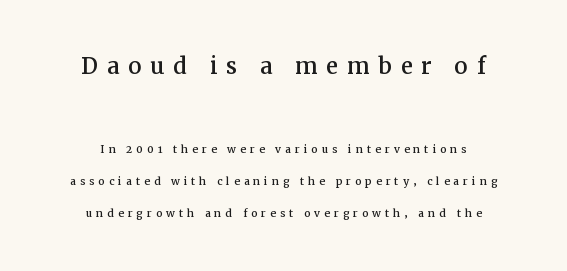
Q: Is the text italic (slanted)? A: No, it is upright.
Q: Is the typeface a serif or a sans-serif typeface? A: Serif.
Q: Is the text underlined? A: No.
Q: How is the paragraph aligned? A: Centered.
Q: Is the spacing between letters normal or unusually wide? A: Unusually wide.
Q: Is the spacing between lines tight, normal or loose? A: Loose.
Q: Which block of text is set in a larger size, the first (top) or the second (bottom)? A: The first (top) one.
Q: Width (condensed, normal, or wide)? A: Normal.
Q: Stroke contrast? A: Medium.
Q: x-height? A: Medium.
Q: Monospaced? A: No.
